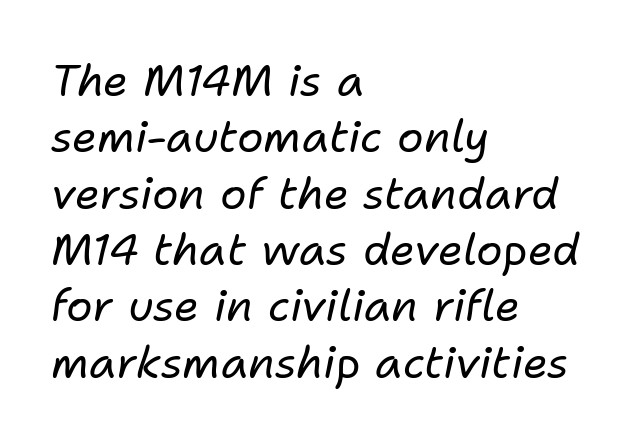
Q: Is the text bold? A: No.
Q: Is the text italic (slanted)? A: Yes, it leans right by about 11 degrees.
Q: Is the text underlined? A: No.
Q: How is the paragraph aligned? A: Left-aligned.
Q: Is the spacing between letters normal or unusually wide? A: Normal.
Q: Is the spacing between lines tight, normal or loose? A: Normal.
Q: Width (condensed, normal, or wide)? A: Normal.
Q: Stroke contrast? A: Low.
Q: x-height? A: Medium.
Q: Monospaced? A: No.
